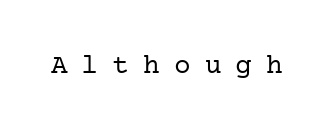
The image shows 28 px regular-weight serif type, upright; set unusually wide letter spacing (+0.5 em), not underlined; low stroke contrast and a medium x-height.
